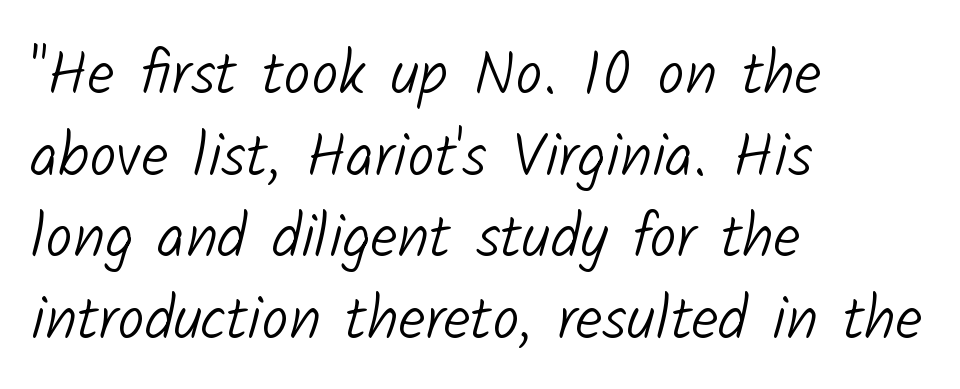
Q: Is the text bold? A: No.
Q: Is the typeface a serif or a sans-serif typeface? A: Sans-serif.
Q: Is the text underlined? A: No.
Q: How is the paragraph aligned? A: Left-aligned.
Q: Is the spacing between letters normal or unusually wide? A: Normal.
Q: Is the spacing between lines tight, normal or loose? A: Normal.
Q: Width (condensed, normal, or wide)? A: Normal.
Q: Stroke contrast? A: Low.
Q: x-height? A: Medium.
Q: Monospaced? A: No.
